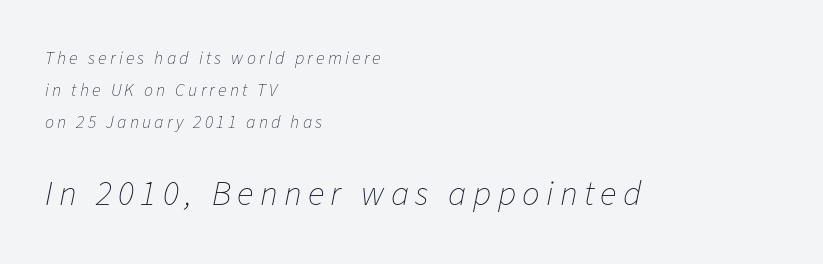
Looking at the ascenders, they clearly lean. Block two is the big one; block one sits smaller above it. Short and long lines alike share a common starting point at left. Spacing verdict: proportional, widths tailored to each character. Lines of text with bare space underneath.
